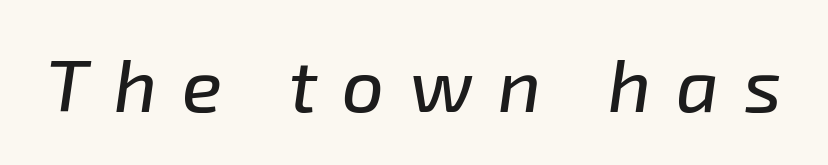
{"italic": "yes", "lean": "right", "slant_degrees": 8, "width": "normal", "stroke_contrast": "low", "x_height": "medium", "monospaced": "no", "underline": "no", "letter_spacing": "wide", "letter_spacing_em": 0.34, "glyph_px": 74}
